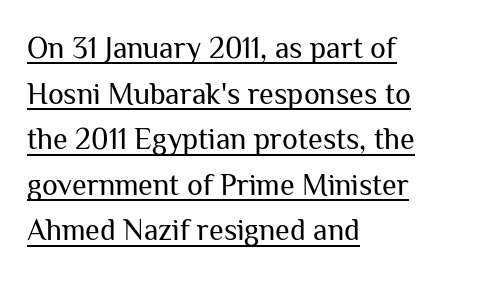
{"serif": "no", "italic": "no", "bold": "no", "weight": "regular", "width": "normal", "stroke_contrast": "medium", "x_height": "medium", "monospaced": "no", "underline": "yes", "align": "left", "line_spacing": "normal", "line_spacing_ratio": 1.52, "letter_spacing": "normal", "letter_spacing_em": 0.0, "glyph_px": 30}
